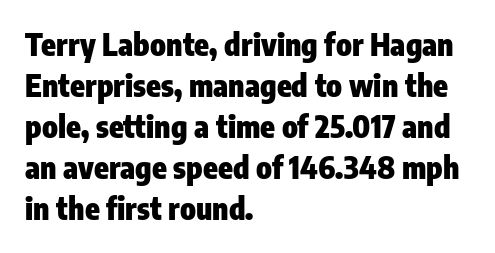
The image shows 30 px heavy, condensed sans-serif type, upright; set left-aligned, normal line spacing (1.37x), normal letter spacing, not underlined; low stroke contrast and a medium x-height.
